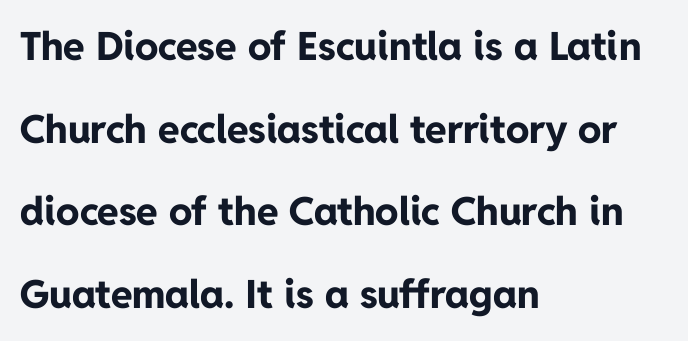
The image shows 39 px bold sans-serif type, upright; set left-aligned, loose line spacing (2.12x), normal letter spacing, not underlined; low stroke contrast and a medium x-height.
